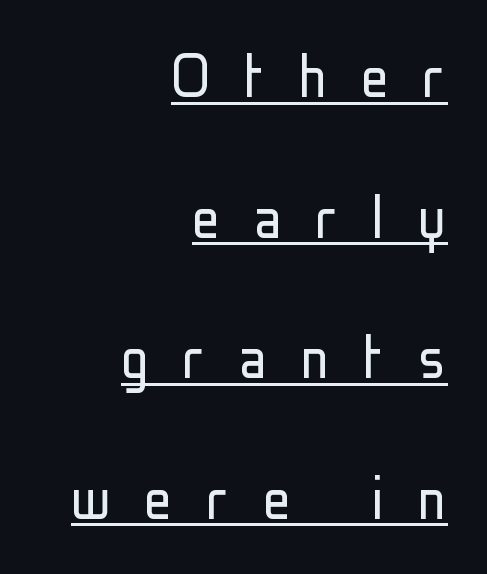
Quick note: interline space is abundant. Descenders here cross a horizontal rule under the line. Here the designer chose a conventional face with non-uniform glyph widths. Here the glyphs are tracked loosely, breaking word shapes into spaced letters. The text block is weighted toward the right margin, trailing off unevenly leftward. You can tell from the bare stems that sans-serif type was used.
